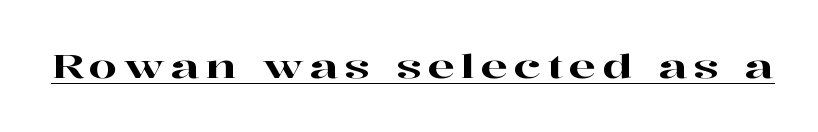
Q: Is the text italic (slanted)? A: No, it is upright.
Q: Is the typeface a serif or a sans-serif typeface? A: Serif.
Q: Is the text underlined? A: Yes.
Q: Width (condensed, normal, or wide)? A: Wide.
Q: Stroke contrast? A: High.
Q: x-height? A: Medium.
Q: Monospaced? A: No.
